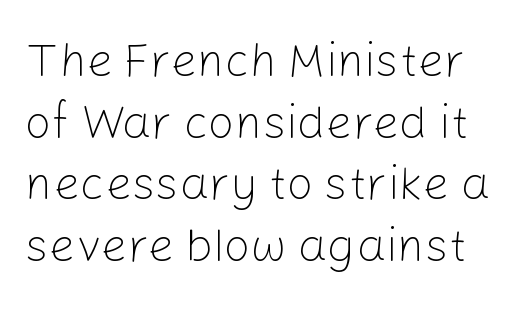
Q: Is the text bold? A: No.
Q: Is the text italic (slanted)? A: No, it is upright.
Q: Is the typeface a serif or a sans-serif typeface? A: Sans-serif.
Q: Is the text underlined? A: No.
Q: Is the spacing between letters normal or unusually wide? A: Normal.
Q: Is the spacing between lines tight, normal or loose? A: Normal.
Q: Width (condensed, normal, or wide)? A: Normal.
Q: Stroke contrast? A: Low.
Q: x-height? A: Medium.
Q: Monospaced? A: No.
